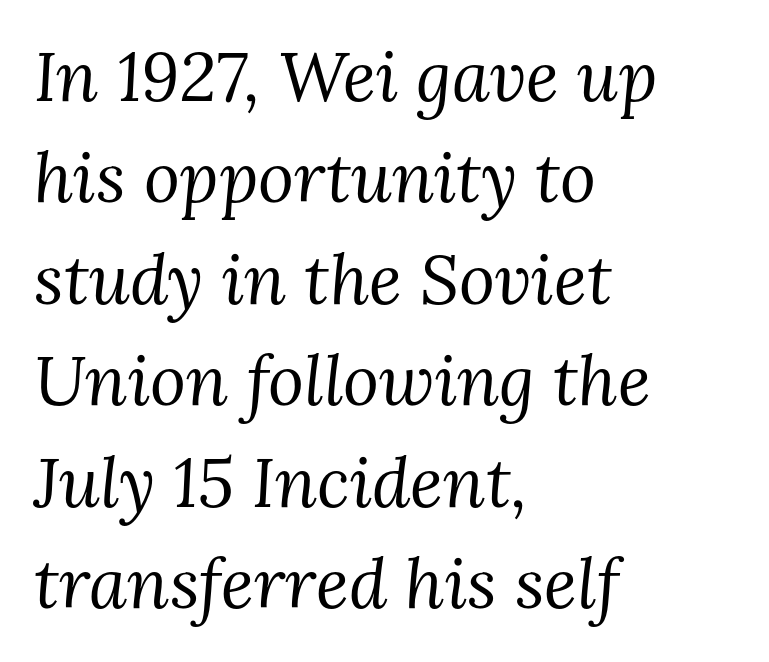
The image shows 69 px regular-weight serif type, italic (leaning right); set left-aligned, normal line spacing (1.47x), normal letter spacing, not underlined; medium stroke contrast and a medium x-height.
